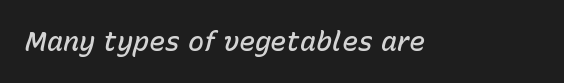
This is the in-between weight designers call semibold or demi. Descenders are the only things crossing below the line. When letters slant like this, we call the style italic. There is no visible air inserted between adjacent glyphs.
